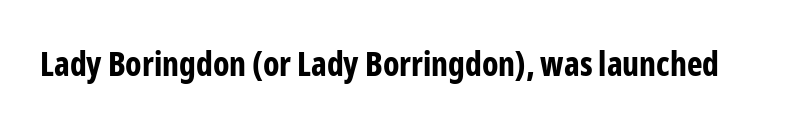
Q: Is the text bold? A: Yes.
Q: Is the text italic (slanted)? A: No, it is upright.
Q: Is the typeface a serif or a sans-serif typeface? A: Sans-serif.
Q: Is the text underlined? A: No.
Q: Is the spacing between letters normal or unusually wide? A: Normal.
Q: Width (condensed, normal, or wide)? A: Condensed.
Q: Stroke contrast? A: Low.
Q: x-height? A: Medium.
Q: Monospaced? A: No.
